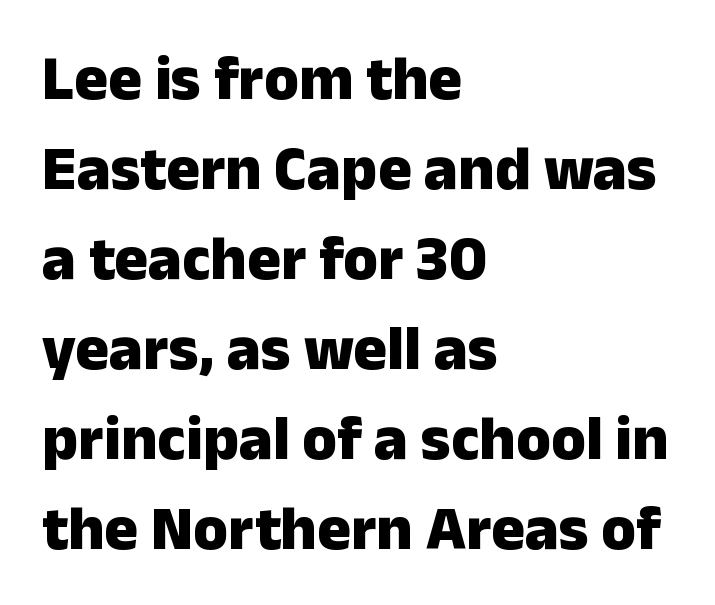
The compositor pushed each line to the left boundary. The baseline area is clear. Examine the stroke ends and you'll find no serifs. Ordinary non-slanted type is in use. Leading matches the norm, producing a regular column.
